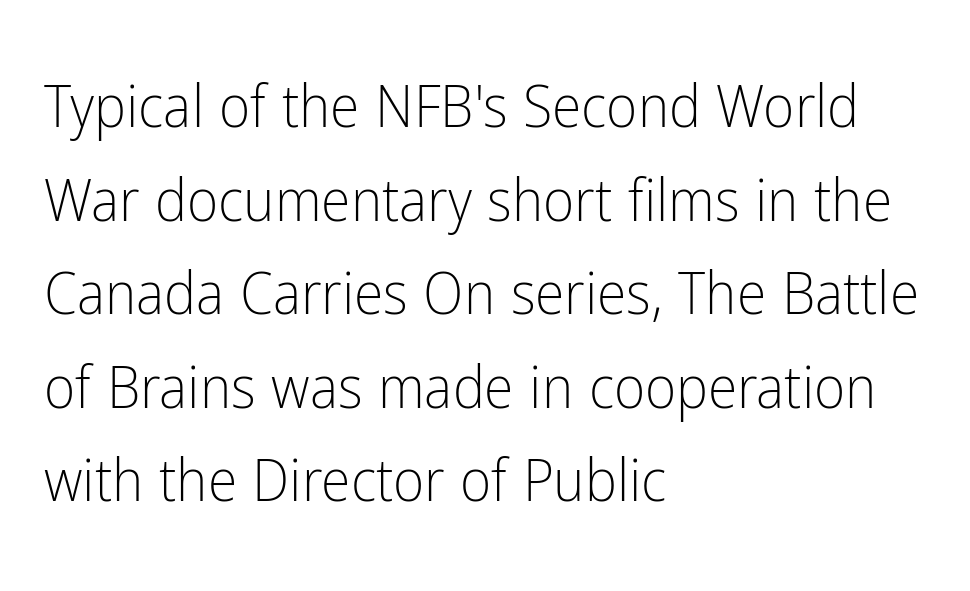
The image shows 60 px light, condensed sans-serif type, upright; set left-aligned, normal line spacing (1.56x), normal letter spacing, not underlined; low stroke contrast and a medium x-height.
